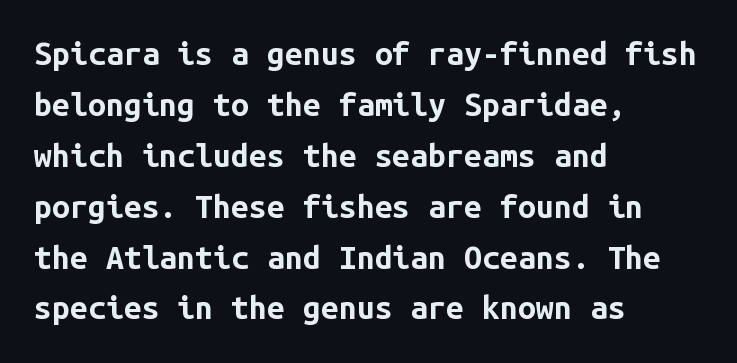
Interline gaps are of average width in this sample. Descenders hang freely into open space. The lettering stays uniformly vertical, giving the passage a roman look. There is no visible air inserted between adjacent glyphs.
